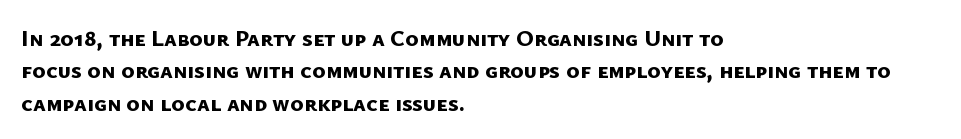
The image shows 23 px bold type; set left-aligned, normal line spacing (1.41x), normal letter spacing, not underlined.
